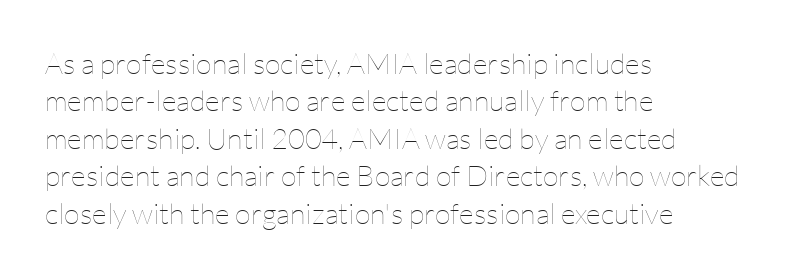
{"italic": "no", "bold": "no", "weight": "thin", "width": "normal", "stroke_contrast": "low", "x_height": "medium", "monospaced": "no", "underline": "no", "align": "left", "line_spacing": "normal", "line_spacing_ratio": 1.29, "letter_spacing": "normal", "letter_spacing_em": 0.0, "glyph_px": 29}
